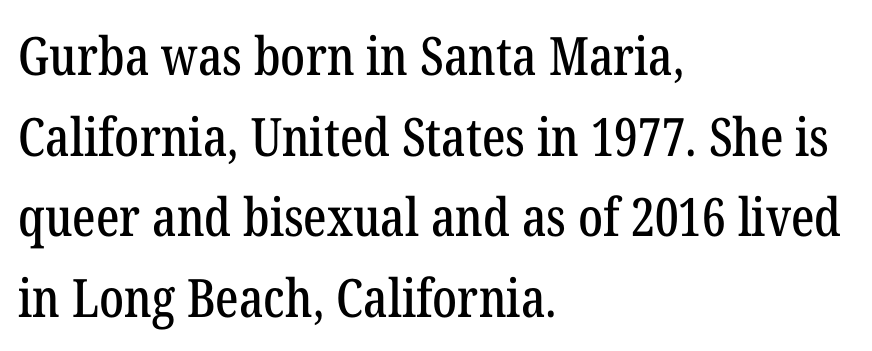
The lines are quadded left. Honestly, the row spacing looks completely unremarkable. Spacing verdict: proportional, widths tailored to each character. Characters follow at the spacing the type designer built in. Every stem runs plumb, perpendicular to the baseline. The strip under each line holds only bare page.
